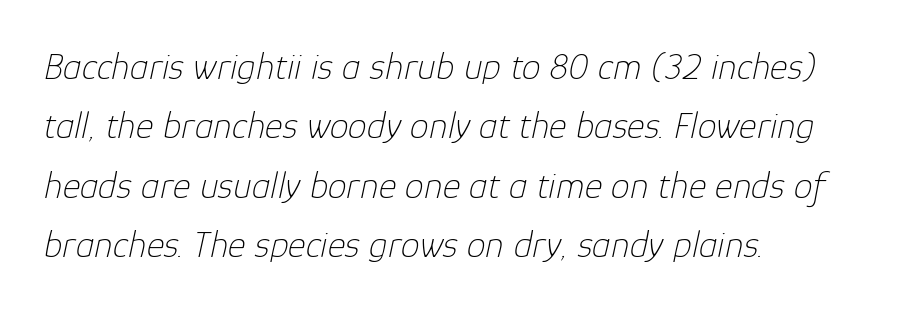
{"italic": "yes", "lean": "right", "slant_degrees": 12, "bold": "no", "weight": "thin", "width": "normal", "stroke_contrast": "low", "x_height": "medium", "monospaced": "no", "underline": "no", "align": "left", "line_spacing": "normal", "line_spacing_ratio": 1.56, "letter_spacing": "normal", "letter_spacing_em": 0.0, "glyph_px": 38}
